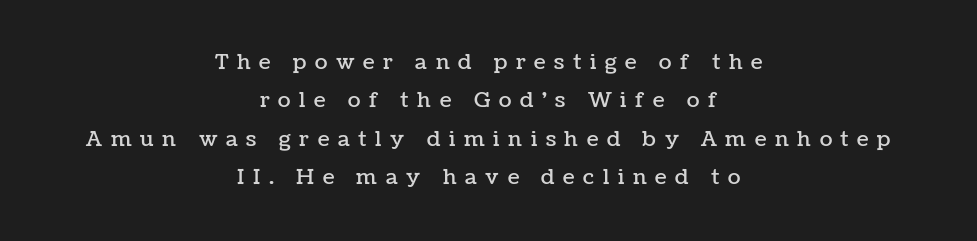
The image shows 21 px text type, upright; set centered, line spacing 1.83x, unusually wide letter spacing (+0.41 em), not underlined.
